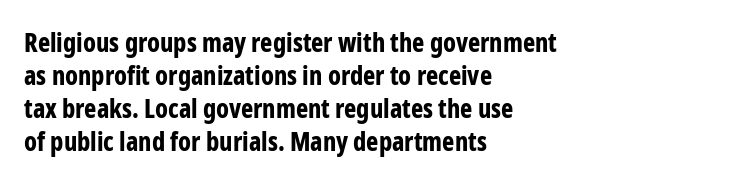
Q: Is the text bold? A: Yes.
Q: Is the text italic (slanted)? A: No, it is upright.
Q: Is the text underlined? A: No.
Q: How is the paragraph aligned? A: Left-aligned.
Q: Is the spacing between letters normal or unusually wide? A: Normal.
Q: Is the spacing between lines tight, normal or loose? A: Normal.
